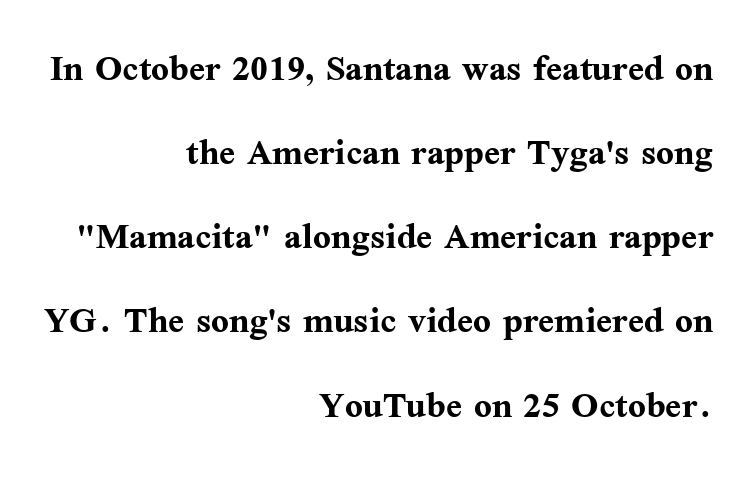
Q: Is the text bold? A: Yes.
Q: Is the text italic (slanted)? A: No, it is upright.
Q: Is the typeface a serif or a sans-serif typeface? A: Serif.
Q: Is the text underlined? A: No.
Q: How is the paragraph aligned? A: Right-aligned.
Q: Is the spacing between letters normal or unusually wide? A: Normal.
Q: Width (condensed, normal, or wide)? A: Normal.
Q: Stroke contrast? A: Medium.
Q: x-height? A: Medium.
Q: Monospaced? A: No.
